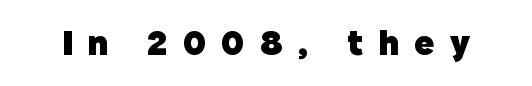
Unlike a traditional serif, this face leaves its strokes unadorned. The passage shown has open, widely tracked lettering throughout. Chunky letters — that's bold for sure. These lines are rendered in a variable-pitch font. Upright lettering throughout. Beneath every word, the page is bare.
